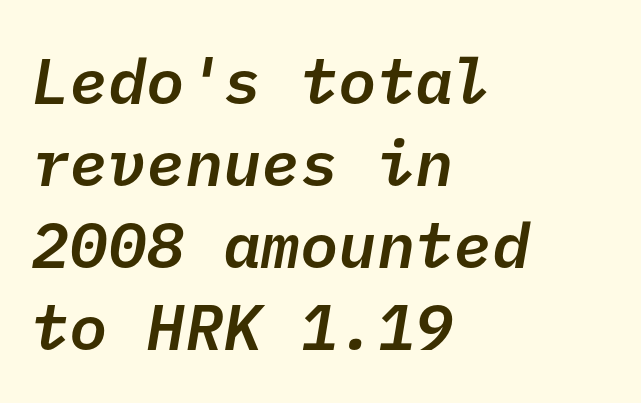
The image shows 64 px semibold sans-serif type; set left-aligned, normal line spacing (1.28x), normal letter spacing, not underlined; low stroke contrast and a medium x-height.
